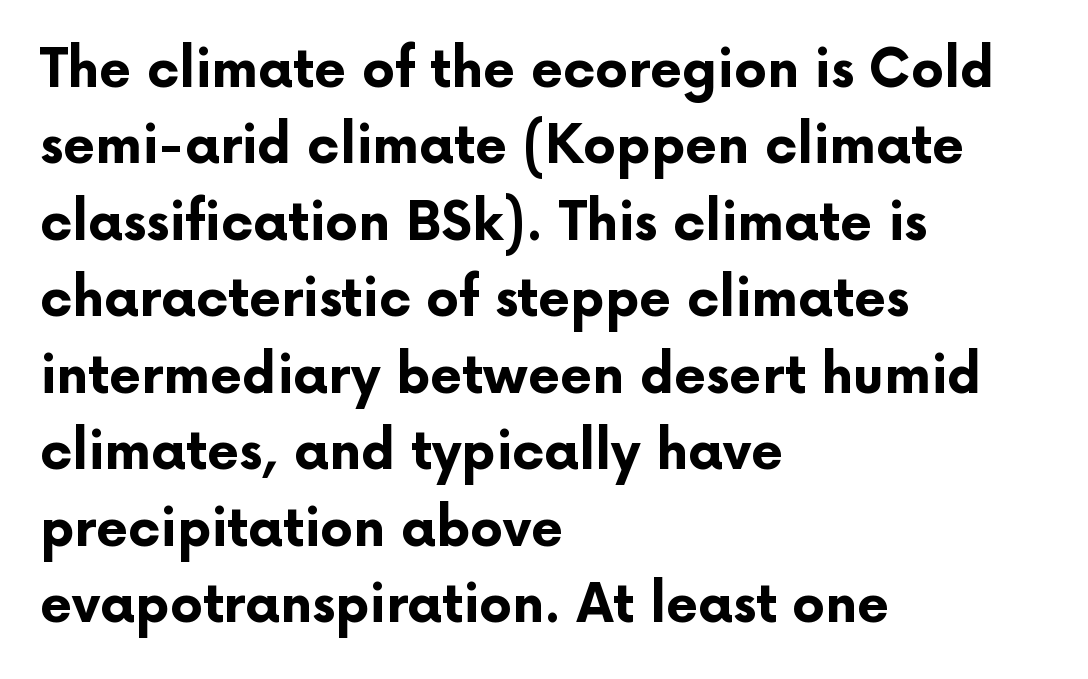
{"serif": "no", "italic": "no", "bold": "yes", "weight": "bold", "width": "normal", "stroke_contrast": "low", "x_height": "medium", "monospaced": "no", "underline": "no", "align": "left", "line_spacing": "normal", "line_spacing_ratio": 1.47, "letter_spacing": "normal", "letter_spacing_em": 0.0, "glyph_px": 52}
